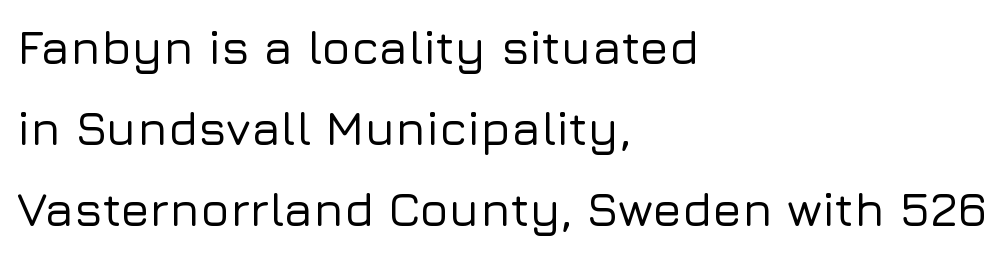
Q: Is the text italic (slanted)? A: No, it is upright.
Q: Is the typeface a serif or a sans-serif typeface? A: Sans-serif.
Q: Is the text underlined? A: No.
Q: How is the paragraph aligned? A: Left-aligned.
Q: Is the spacing between letters normal or unusually wide? A: Normal.
Q: Is the spacing between lines tight, normal or loose? A: Normal.
Q: Width (condensed, normal, or wide)? A: Normal.
Q: Stroke contrast? A: Low.
Q: x-height? A: Medium.
Q: Monospaced? A: No.
